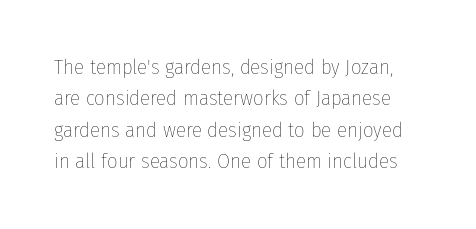
The image shows 21 px text type, upright; set normal line spacing (1.5x), normal letter spacing, not underlined.
